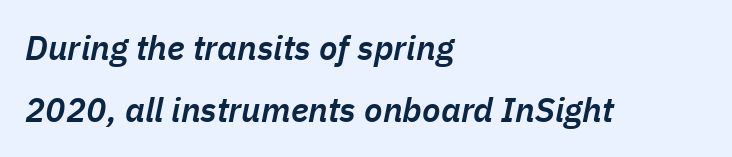
Q: Is the text bold? A: Semi-bold.
Q: Is the text italic (slanted)? A: Yes, it leans right by about 11 degrees.
Q: Is the text underlined? A: No.
Q: How is the paragraph aligned? A: Left-aligned.
Q: Is the spacing between letters normal or unusually wide? A: Normal.
Q: Width (condensed, normal, or wide)? A: Normal.
Q: Stroke contrast? A: Low.
Q: x-height? A: Medium.
Q: Monospaced? A: No.
